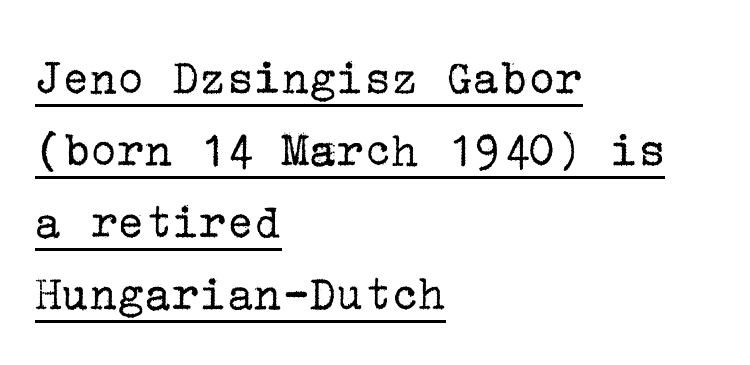
Q: Is the text bold? A: No.
Q: Is the text italic (slanted)? A: No, it is upright.
Q: Is the typeface a serif or a sans-serif typeface? A: Serif.
Q: Is the text underlined? A: Yes.
Q: How is the paragraph aligned? A: Left-aligned.
Q: Is the spacing between letters normal or unusually wide? A: Normal.
Q: Is the spacing between lines tight, normal or loose? A: Normal.
Q: Width (condensed, normal, or wide)? A: Normal.
Q: Stroke contrast? A: Low.
Q: x-height? A: Medium.
